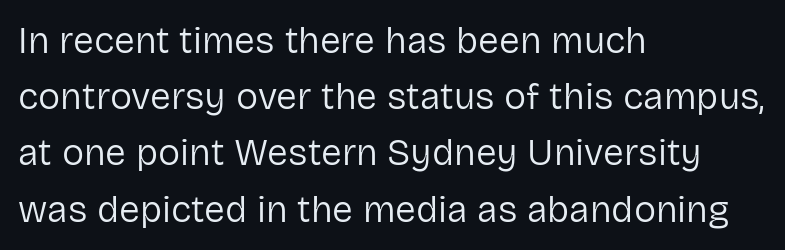
The image shows 37 px regular-weight sans-serif type, upright; set left-aligned, normal line spacing (1.52x), normal letter spacing, not underlined; low stroke contrast and a medium x-height.
